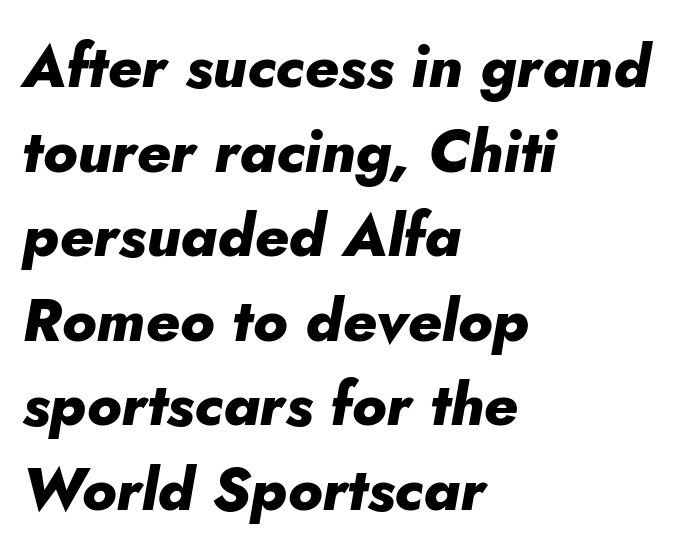
{"italic": "yes", "lean": "right", "slant_degrees": 10, "bold": "yes", "weight": "heavy", "width": "normal", "stroke_contrast": "low", "x_height": "small", "monospaced": "no", "underline": "no", "align": "left", "line_spacing": "normal", "line_spacing_ratio": 1.41, "letter_spacing": "normal", "letter_spacing_em": 0.0, "glyph_px": 60}
